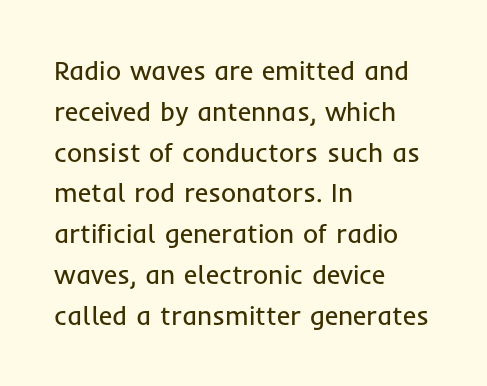
Q: Is the text bold? A: No.
Q: Is the text italic (slanted)? A: No, it is upright.
Q: Is the text underlined? A: No.
Q: How is the paragraph aligned? A: Left-aligned.
Q: Is the spacing between letters normal or unusually wide? A: Normal.
Q: Is the spacing between lines tight, normal or loose? A: Normal.
